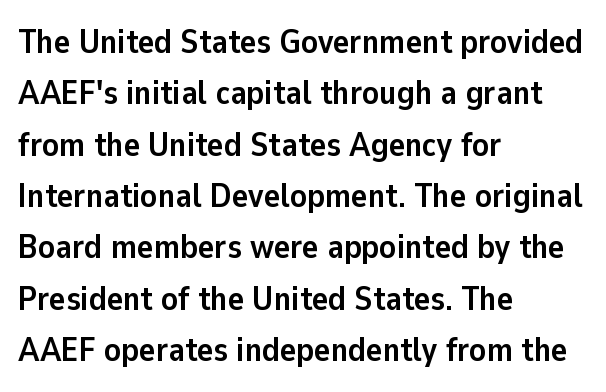
Q: Is the text bold? A: Yes.
Q: Is the text italic (slanted)? A: No, it is upright.
Q: Is the typeface a serif or a sans-serif typeface? A: Sans-serif.
Q: Is the text underlined? A: No.
Q: How is the paragraph aligned? A: Left-aligned.
Q: Is the spacing between letters normal or unusually wide? A: Normal.
Q: Is the spacing between lines tight, normal or loose? A: Normal.
Q: Width (condensed, normal, or wide)? A: Normal.
Q: Stroke contrast? A: Low.
Q: x-height? A: Medium.
Q: Monospaced? A: No.
